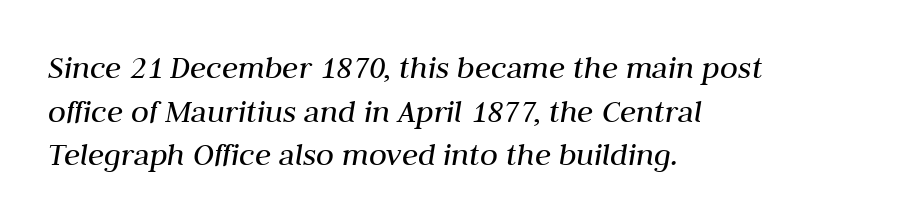
The image shows 33 px regular-weight type, italic (leaning right); set left-aligned, normal line spacing (1.32x), normal letter spacing, not underlined; medium stroke contrast and a medium x-height.
